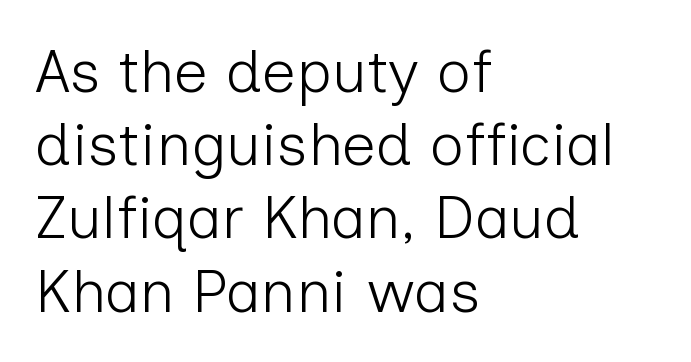
Q: Is the text bold? A: No.
Q: Is the text italic (slanted)? A: No, it is upright.
Q: Is the typeface a serif or a sans-serif typeface? A: Sans-serif.
Q: Is the text underlined? A: No.
Q: How is the paragraph aligned? A: Left-aligned.
Q: Is the spacing between letters normal or unusually wide? A: Normal.
Q: Width (condensed, normal, or wide)? A: Normal.
Q: Stroke contrast? A: Low.
Q: x-height? A: Medium.
Q: Monospaced? A: No.
